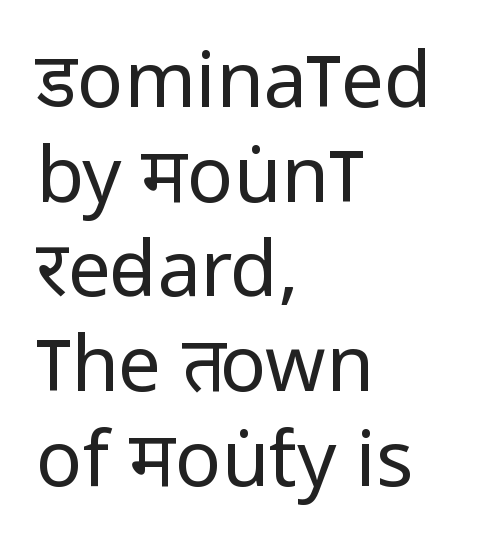
{"serif": "no", "italic": "no", "bold": "no", "weight": "regular", "width": "condensed", "stroke_contrast": "low", "x_height": "large", "monospaced": "no", "underline": "no", "align": "left", "line_spacing_ratio": 1.23, "letter_spacing": "normal", "letter_spacing_em": 0.0, "glyph_px": 77}
